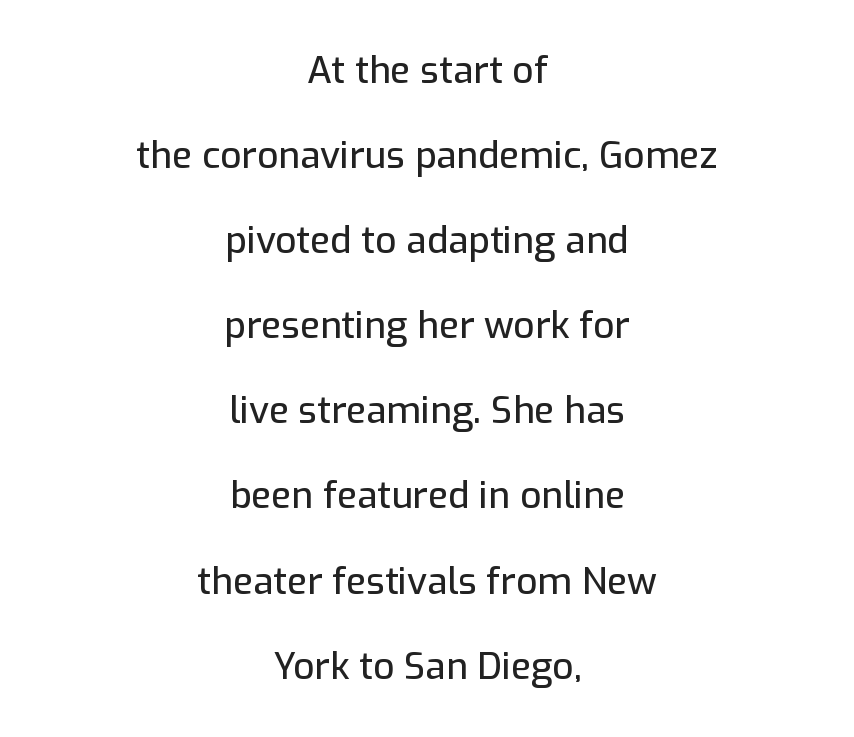
The image shows 37 px sans-serif type, upright; set centered, loose line spacing (2.3x), normal letter spacing, not underlined; low stroke contrast and a medium x-height.
